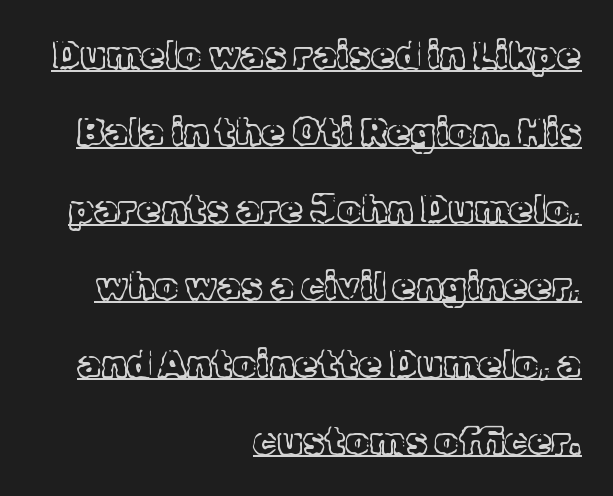
{"serif": "yes", "italic": "no", "bold": "no", "weight": "light", "width": "normal", "x_height": "medium", "monospaced": "no", "underline": "yes", "align": "right", "line_spacing": "loose", "line_spacing_ratio": 2.03, "letter_spacing": "normal", "letter_spacing_em": 0.0, "glyph_px": 38}
